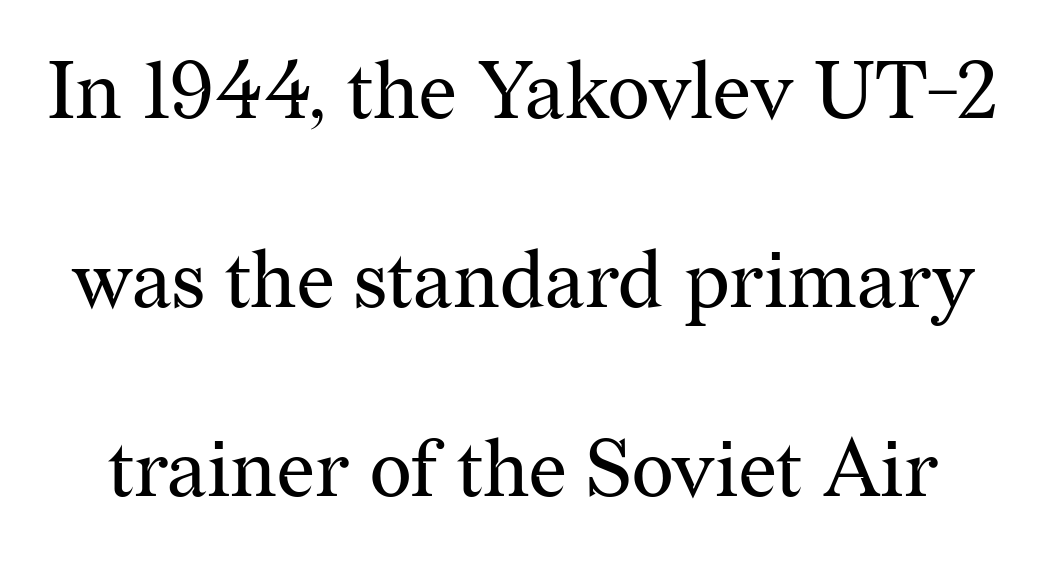
Vertical spacing — loose. The letters stand straight up with perfectly vertical stems. Default kerning and tracking; the words read as compact shapes. The specimen omits any rule beneath the text block's lines. Do the characters align in a grid? No, the font is proportional. No heavy texture on the line: the type isn't bold.
